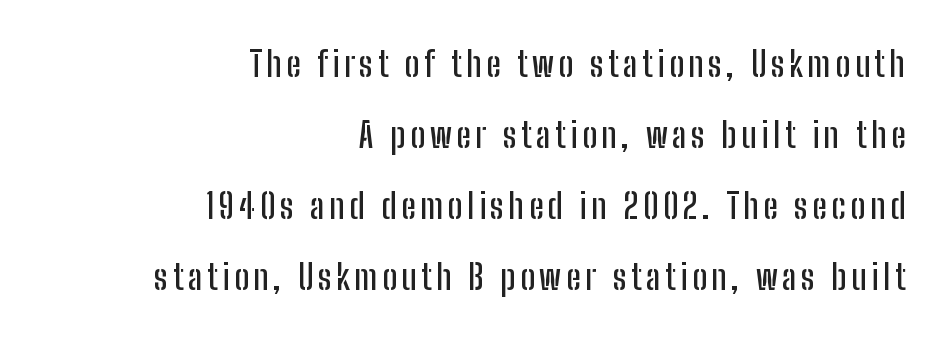
Grotesque or geometric, the face here clearly has no serifs. Right-aligned paragraph, ragged on the left. The foot of each line stays bare and open. Varying glyph widths throughout — classic text-font behaviour. Italic? Not at all — the glyphs are vertical.
